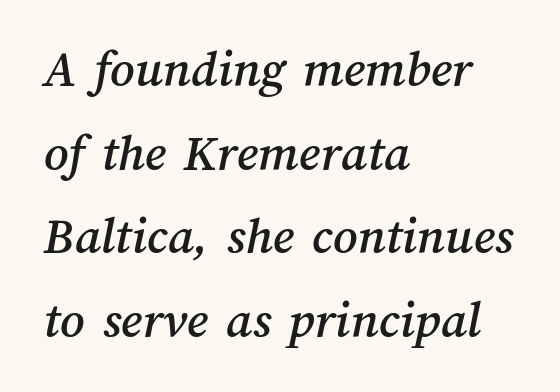
The space beneath each line is pristine and unruled. Honestly, the row spacing looks completely unremarkable. This sample is left-justified, so line endings fall wherever the words run out. The line texture is even and compact thanks to regular tracking. A typesetter would call this proportional, since set widths differ per character.
